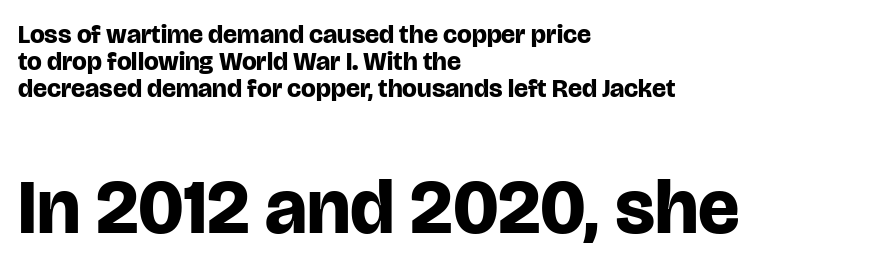
Q: Is the text bold? A: Yes.
Q: Is the text italic (slanted)? A: No, it is upright.
Q: Is the typeface a serif or a sans-serif typeface? A: Sans-serif.
Q: Is the text underlined? A: No.
Q: How is the paragraph aligned? A: Left-aligned.
Q: Is the spacing between letters normal or unusually wide? A: Normal.
Q: Is the spacing between lines tight, normal or loose? A: Tight.
Q: Which block of text is set in a larger size, the first (top) or the second (bottom)? A: The second (bottom) one.
Q: Width (condensed, normal, or wide)? A: Normal.
Q: Stroke contrast? A: Low.
Q: x-height? A: Large.
Q: Monospaced? A: No.
